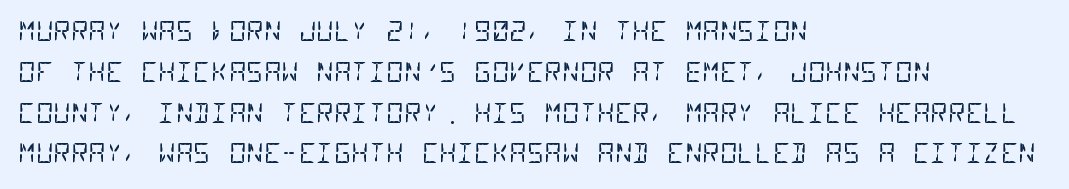
{"bold": "no", "underline": "no", "align": "left", "line_spacing": "normal", "line_spacing_ratio": 1.51, "letter_spacing": "normal", "letter_spacing_em": 0.0, "glyph_px": 27}
